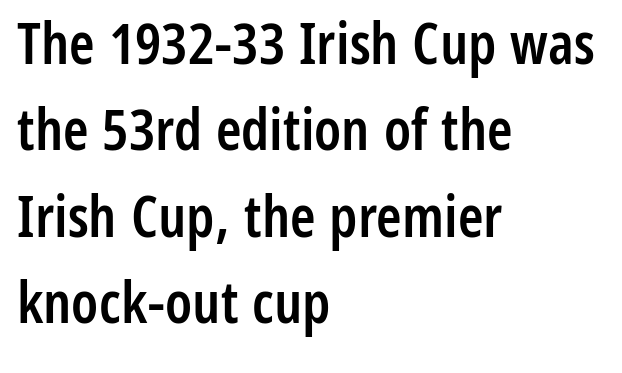
{"serif": "no", "italic": "no", "bold": "semi", "weight": "semibold", "width": "condensed", "stroke_contrast": "low", "x_height": "medium", "monospaced": "no", "underline": "no", "align": "left", "line_spacing": "normal", "line_spacing_ratio": 1.49, "letter_spacing": "normal", "letter_spacing_em": 0.0, "glyph_px": 58}
